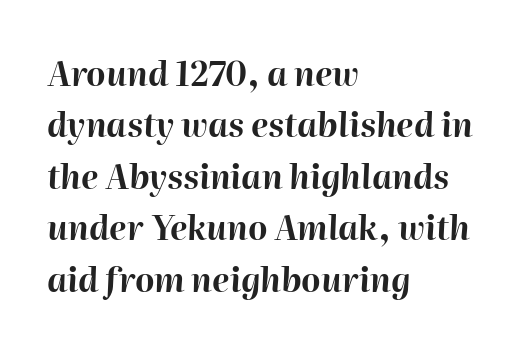
{"italic": "yes", "lean": "right", "slant_degrees": 2, "bold": "yes", "weight": "bold", "width": "normal", "stroke_contrast": "high", "x_height": "medium", "monospaced": "no", "underline": "no", "align": "left", "line_spacing": "normal", "line_spacing_ratio": 1.56, "letter_spacing": "normal", "letter_spacing_em": 0.0, "glyph_px": 33}
